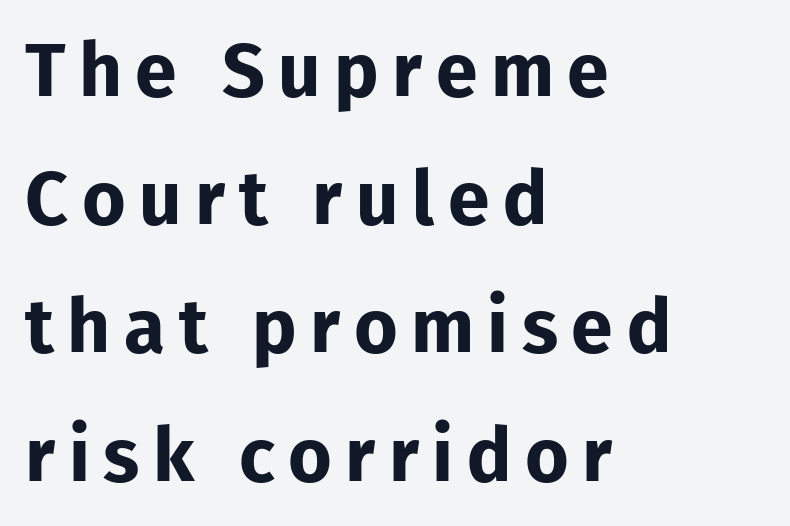
Typesetter's note: full bold, strokes at maximum text heaviness. Honestly, there is no underline to notice here at all. Nope, no serifs anywhere on these letters. Alignment: flush left. The rendering uses natural spacing where letterforms have individual widths. Rendered with straight, roman letterforms.
